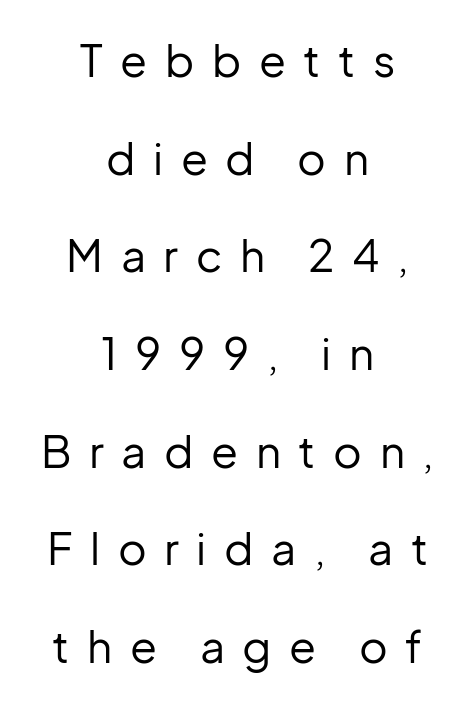
Is the block centered? Yes — each line is placed symmetrically about the middle. A light-to-regular cut is what we see here. Descender tails drop into unmarked territory. This sample uses a sans-serif face.
